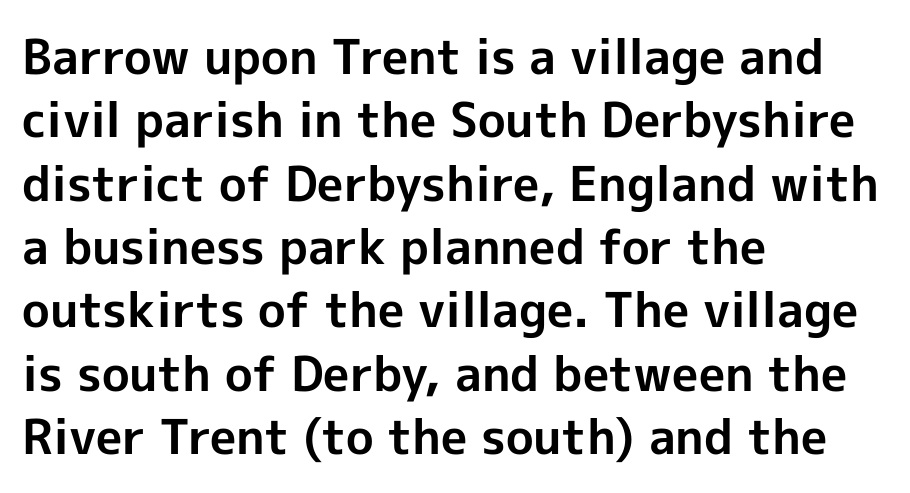
Baseline-to-baseline distance is the conventional proportion of letter height. The letters stand straight up with perfectly vertical stems. The letters carry no serifs — their stems end cleanly without finishing strokes. The specimen omits any rule beneath the text block's lines. Letter spacing: default.
